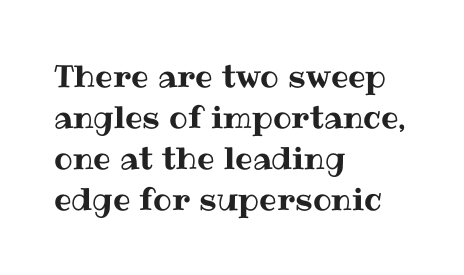
The image shows 31 px text type, upright; set left-aligned, normal line spacing (1.32x), normal letter spacing, not underlined; medium stroke contrast and a medium x-height.
